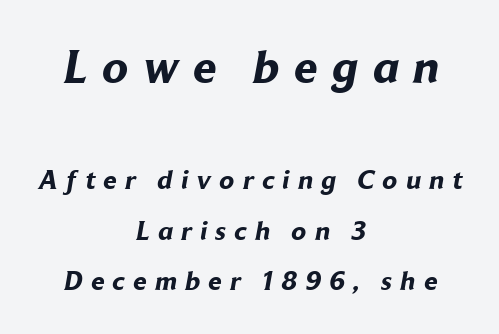
The image shows 47 px bold sans-serif type; set centered, line spacing 1.88x, unusually wide letter spacing (+0.31 em), not underlined; the first (top) block is 1.74x larger; low stroke contrast and a medium x-height.
